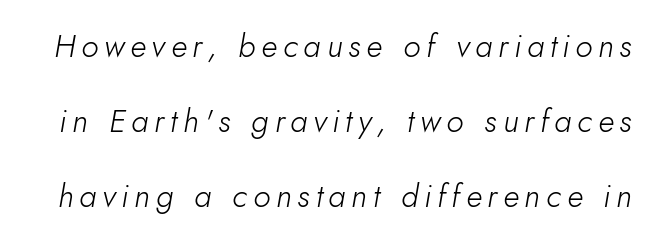
{"italic": "yes", "lean": "right", "slant_degrees": 10, "bold": "no", "weight": "light", "width": "normal", "stroke_contrast": "low", "x_height": "small", "monospaced": "no", "underline": "no", "line_spacing": "loose", "line_spacing_ratio": 2.35, "glyph_px": 32}
